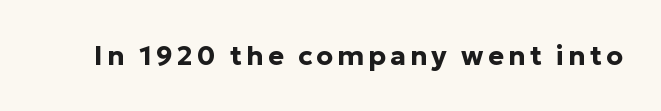
The image shows 27 px bold type, upright; set not underlined.
